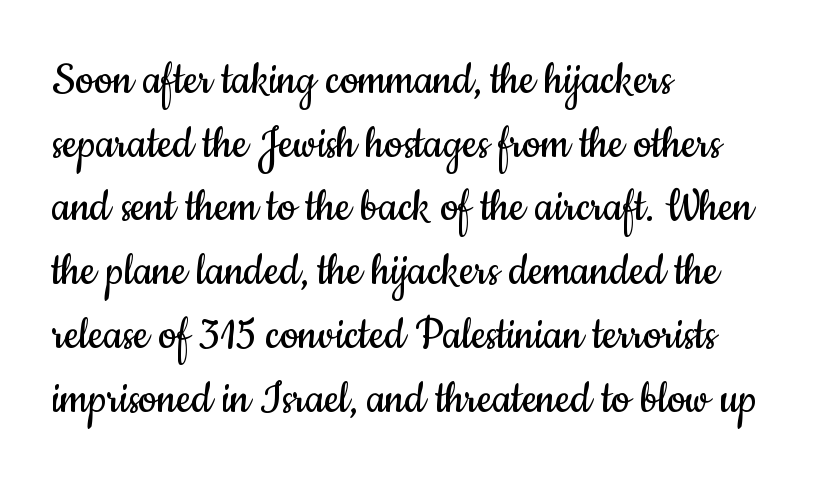
Q: Is the text bold? A: No.
Q: Is the text italic (slanted)? A: Yes.
Q: Is the typeface a serif or a sans-serif typeface? A: Sans-serif.
Q: Is the text underlined? A: No.
Q: How is the paragraph aligned? A: Left-aligned.
Q: Is the spacing between letters normal or unusually wide? A: Normal.
Q: Is the spacing between lines tight, normal or loose? A: Normal.
Q: Width (condensed, normal, or wide)? A: Condensed.
Q: Stroke contrast? A: Low.
Q: x-height? A: Small.
Q: Monospaced? A: No.
